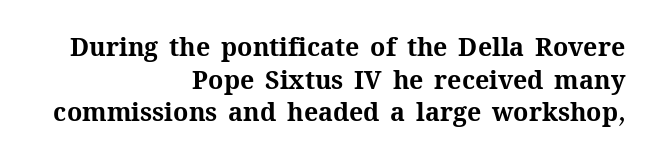
The image shows 25 px bold type, upright; set right-aligned, normal line spacing (1.31x), normal letter spacing, not underlined.
